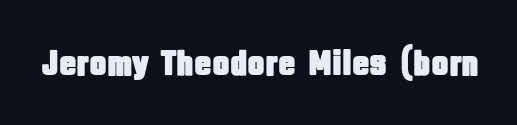
{"serif": "no", "italic": "no", "width": "condensed", "stroke_contrast": "low", "x_height": "large", "monospaced": "no", "underline": "no", "letter_spacing": "normal", "letter_spacing_em": 0.0, "glyph_px": 36}
